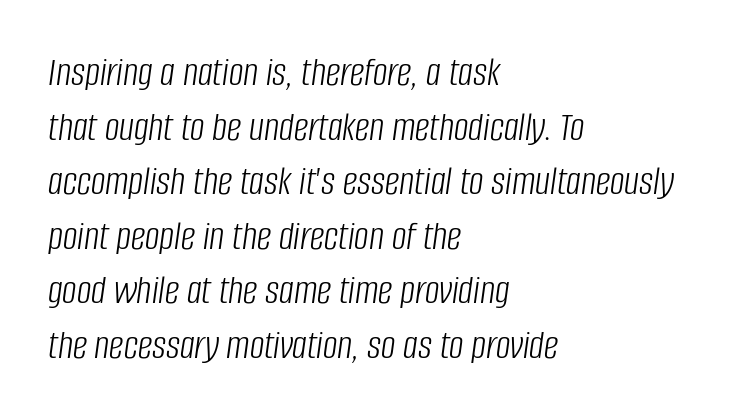
{"italic": "yes", "lean": "right", "slant_degrees": 8, "bold": "no", "weight": "light", "width": "condensed", "stroke_contrast": "low", "x_height": "large", "monospaced": "no", "underline": "no", "align": "left", "line_spacing": "normal", "line_spacing_ratio": 1.33, "letter_spacing": "normal", "letter_spacing_em": 0.0, "glyph_px": 41}
